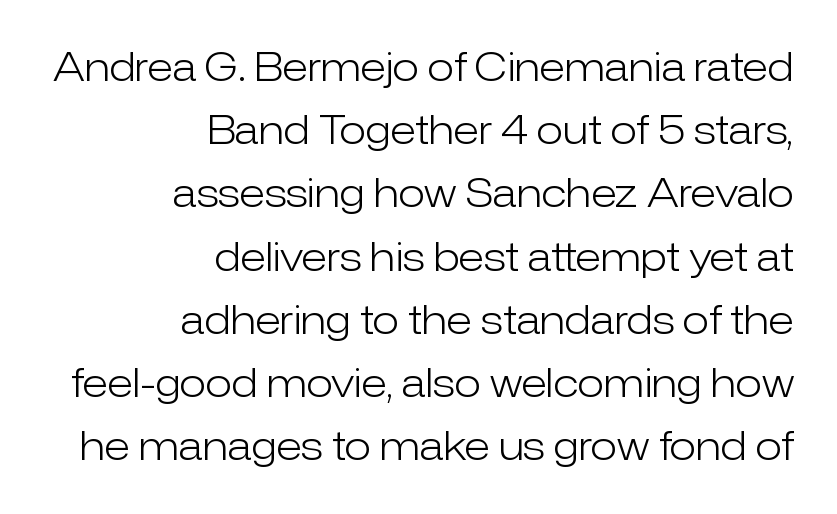
{"serif": "no", "italic": "no", "bold": "no", "weight": "light", "width": "normal", "stroke_contrast": "low", "x_height": "medium", "monospaced": "no", "underline": "no", "align": "right", "line_spacing": "normal", "line_spacing_ratio": 1.62, "letter_spacing": "normal", "letter_spacing_em": 0.0, "glyph_px": 39}
